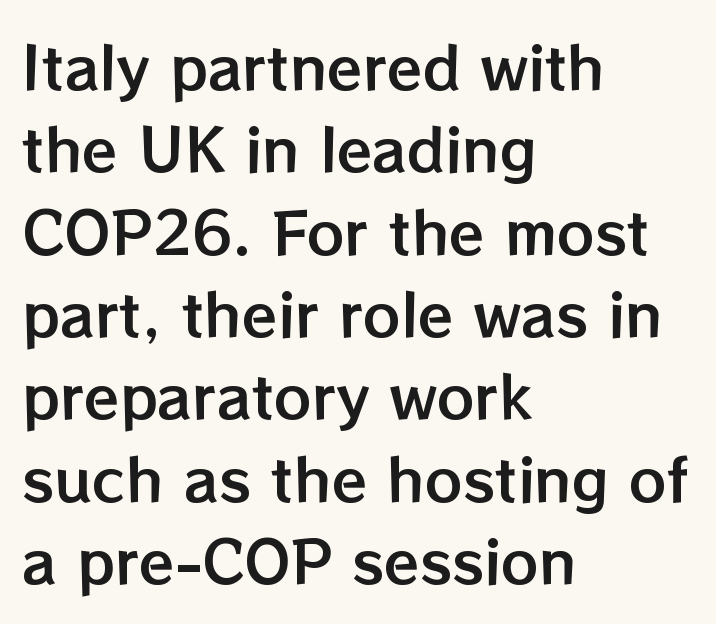
Q: Is the text italic (slanted)? A: No, it is upright.
Q: Is the text underlined? A: No.
Q: How is the paragraph aligned? A: Left-aligned.
Q: Is the spacing between letters normal or unusually wide? A: Normal.
Q: Is the spacing between lines tight, normal or loose? A: Normal.
Q: Width (condensed, normal, or wide)? A: Normal.
Q: Stroke contrast? A: Low.
Q: x-height? A: Medium.
Q: Monospaced? A: No.
